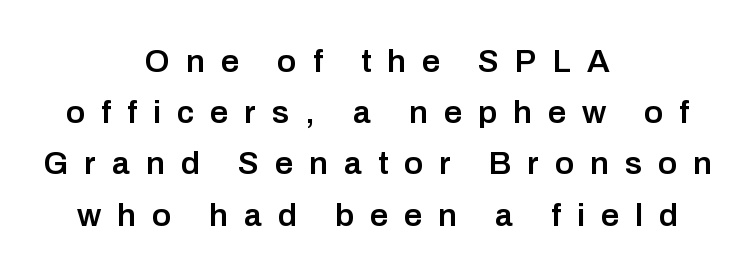
{"serif": "no", "italic": "no", "bold": "semi", "weight": "semibold", "width": "normal", "stroke_contrast": "low", "x_height": "medium", "monospaced": "no", "underline": "no", "align": "center", "line_spacing": "normal", "line_spacing_ratio": 1.6, "letter_spacing": "wide", "letter_spacing_em": 0.5, "glyph_px": 32}
